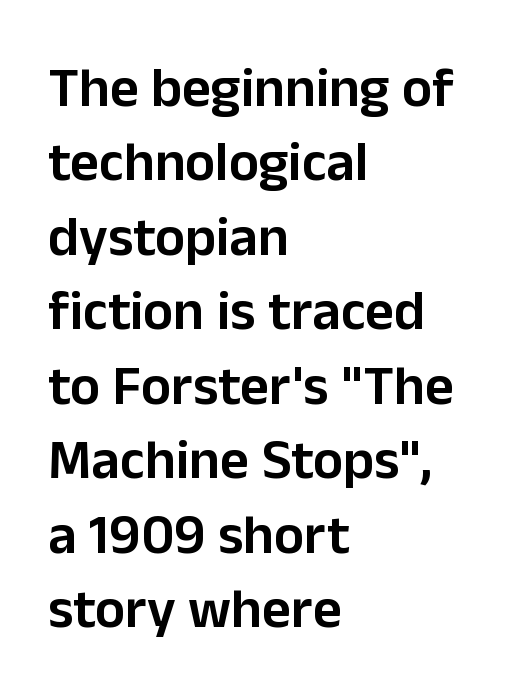
The image shows 56 px semibold sans-serif type, upright; set left-aligned, normal line spacing (1.33x), normal letter spacing, not underlined; low stroke contrast and a medium x-height.
